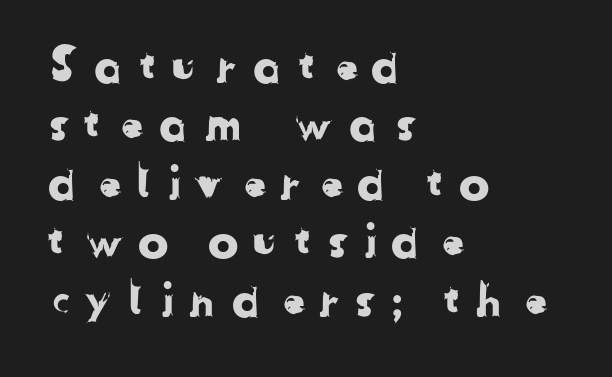
The line-height multiplier appears to be the usual default. The paragraph shown leans on its left margin. A typesetter would call this proportional, since set widths differ per character. In terms of letterform style, serifs are entirely absent. This rendering features lettering with no underline.
